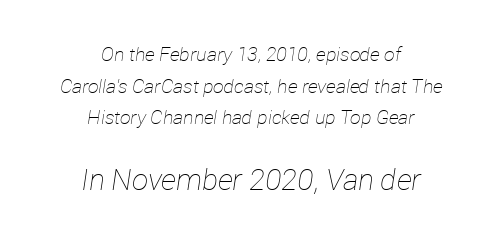
{"italic": "yes", "lean": "right", "slant_degrees": 12, "bold": "no", "weight": "thin", "width": "normal", "stroke_contrast": "low", "x_height": "medium", "monospaced": "no", "underline": "no", "align": "center", "line_spacing": "normal", "line_spacing_ratio": 1.67, "letter_spacing": "normal", "letter_spacing_em": 0.0, "larger_block": "second", "size_ratio": 1.53, "glyph_px": 29}
